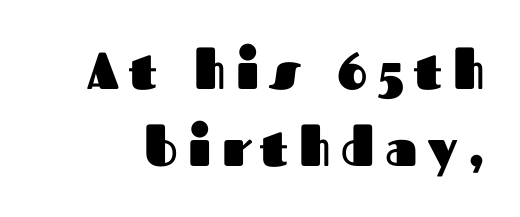
{"serif": "no", "italic": "no", "bold": "yes", "weight": "heavy", "width": "normal", "stroke_contrast": "medium", "x_height": "medium", "monospaced": "no", "underline": "no", "line_spacing": "normal", "line_spacing_ratio": 1.49, "letter_spacing": "wide", "letter_spacing_em": 0.2, "glyph_px": 52}
